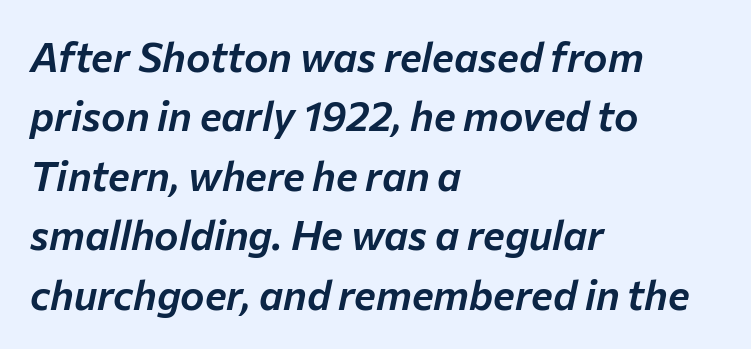
The image shows 41 px text type, italic (leaning right); set left-aligned, normal line spacing (1.45x), normal letter spacing, not underlined; low stroke contrast and a medium x-height.
